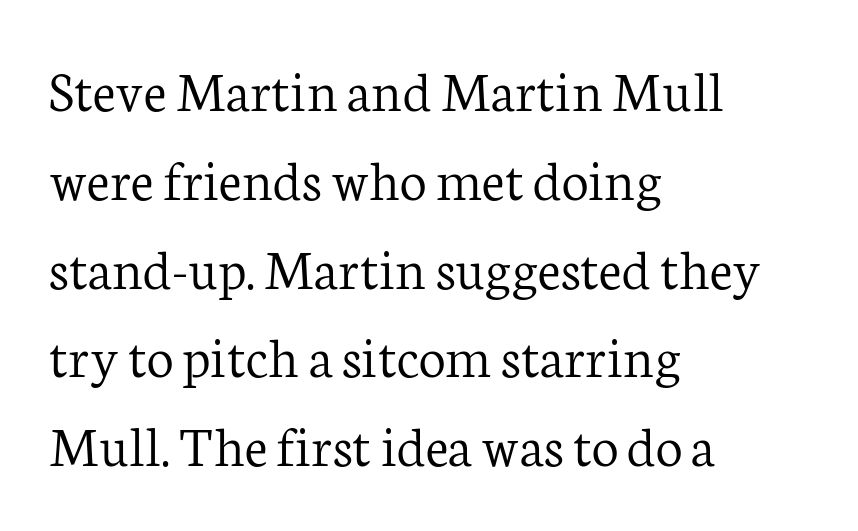
{"serif": "yes", "italic": "no", "bold": "no", "weight": "light", "width": "normal", "stroke_contrast": "low", "x_height": "medium", "monospaced": "no", "underline": "no", "align": "left", "line_spacing": "normal", "line_spacing_ratio": 1.48, "letter_spacing": "normal", "letter_spacing_em": 0.0, "glyph_px": 60}
